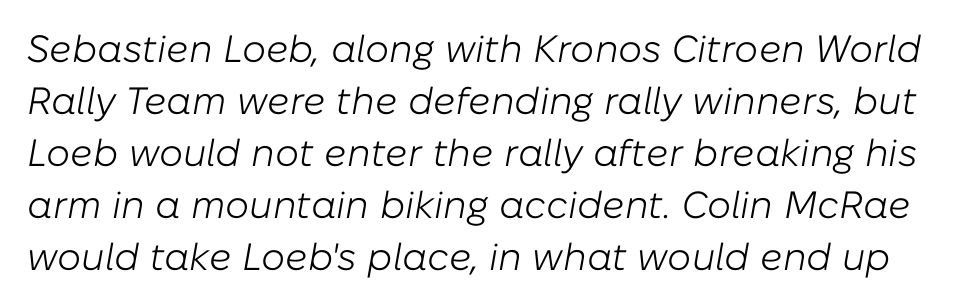
The image shows 38 px light type, italic (leaning right); set normal line spacing (1.37x), normal letter spacing, not underlined; low stroke contrast and a medium x-height.
